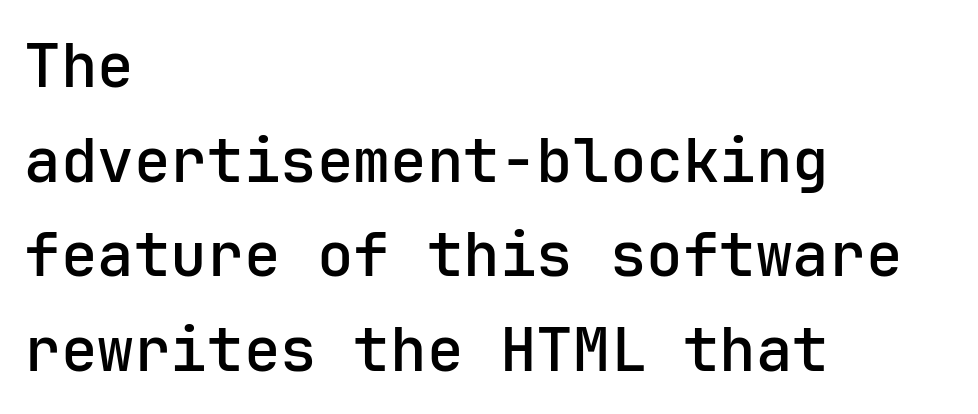
{"serif": "no", "italic": "no", "width": "normal", "stroke_contrast": "low", "x_height": "medium", "monospaced": "yes", "underline": "no", "align": "left", "line_spacing": "normal", "line_spacing_ratio": 1.55, "letter_spacing": "normal", "letter_spacing_em": 0.0, "glyph_px": 61}
